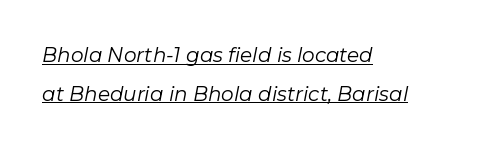
If you measured baseline to baseline, you'd find a long distance. The passage shown is not bold in any degree. In terms of letterspacing, this is plain default setting. Rendered with sloped, italic letterforms. The text block is weighted toward the left margin, trailing off unevenly rightward.
